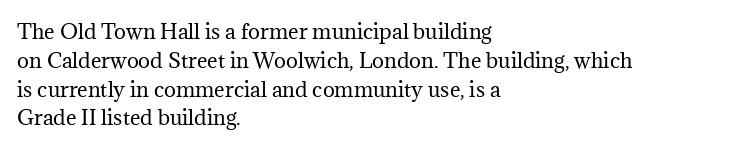
Q: Is the text bold? A: No.
Q: Is the text italic (slanted)? A: No, it is upright.
Q: Is the text underlined? A: No.
Q: How is the paragraph aligned? A: Left-aligned.
Q: Is the spacing between letters normal or unusually wide? A: Normal.
Q: Is the spacing between lines tight, normal or loose? A: Normal.
